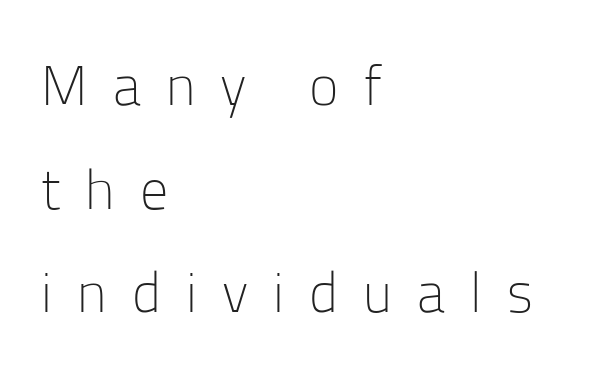
The image shows 56 px light sans-serif type, upright; set left-aligned, line spacing 1.85x, unusually wide letter spacing (+0.45 em), not underlined; low stroke contrast and a medium x-height.
